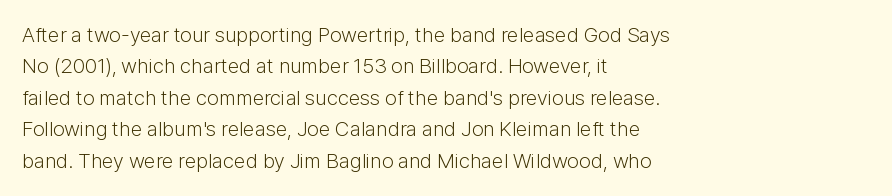
The image shows 21 px text type, upright; set left-aligned, normal line spacing (1.5x), normal letter spacing, not underlined.
